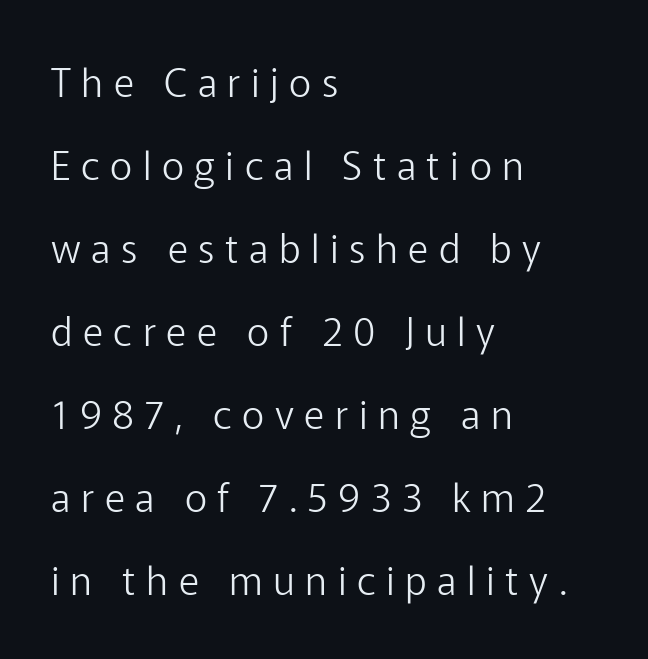
{"serif": "no", "italic": "no", "bold": "no", "weight": "light", "width": "normal", "stroke_contrast": "low", "x_height": "medium", "monospaced": "no", "underline": "no", "align": "left", "line_spacing": "loose", "line_spacing_ratio": 2.13, "letter_spacing": "wide", "letter_spacing_em": 0.27, "glyph_px": 39}
